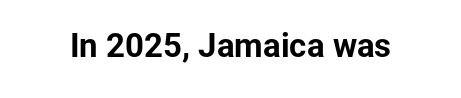
You'd pick this weight for a headline — it's a proper bold. I'd call this a sans setting — the letters go barefoot. The area under the type is left untouched. Spacing verdict: proportional, widths tailored to each character. The line texture is even and compact thanks to regular tracking. These lines were composed using upright roman letters.
